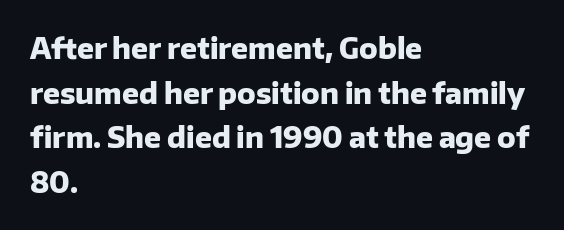
Q: Is the text bold? A: Yes.
Q: Is the text italic (slanted)? A: No, it is upright.
Q: Is the typeface a serif or a sans-serif typeface? A: Sans-serif.
Q: Is the text underlined? A: No.
Q: How is the paragraph aligned? A: Left-aligned.
Q: Is the spacing between letters normal or unusually wide? A: Normal.
Q: Is the spacing between lines tight, normal or loose? A: Normal.
Q: Width (condensed, normal, or wide)? A: Normal.
Q: Stroke contrast? A: Low.
Q: x-height? A: Medium.
Q: Monospaced? A: No.
